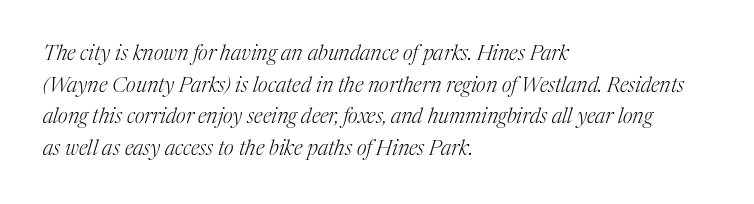
{"italic": "yes", "lean": "right", "slant_degrees": 17, "bold": "no", "underline": "no", "align": "left", "line_spacing": "normal", "line_spacing_ratio": 1.51, "letter_spacing": "normal", "letter_spacing_em": 0.0, "glyph_px": 21}
